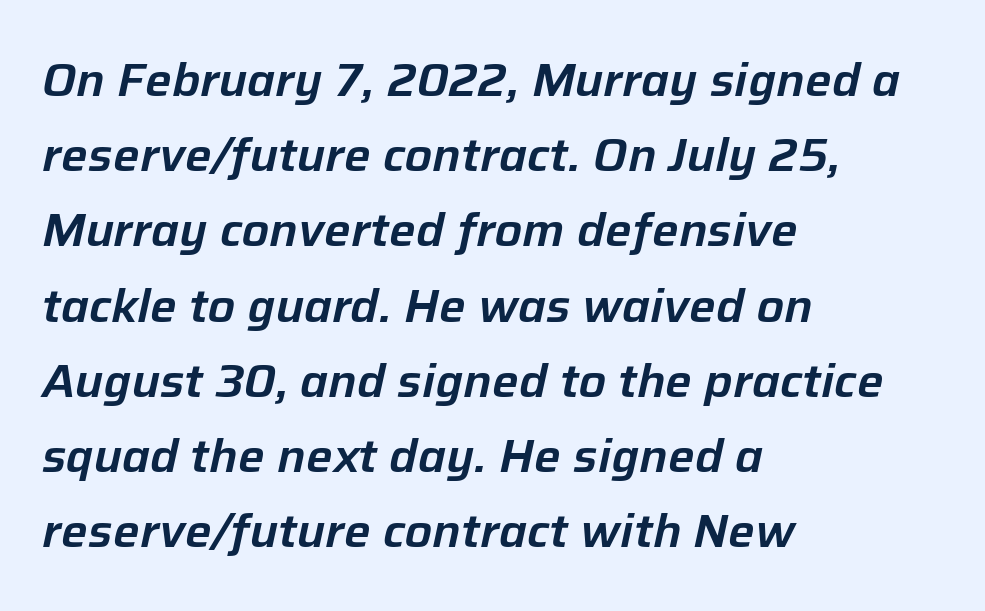
{"italic": "yes", "lean": "right", "slant_degrees": 12, "width": "normal", "stroke_contrast": "low", "x_height": "medium", "monospaced": "no", "underline": "no", "align": "left", "line_spacing": "normal", "line_spacing_ratio": 1.6, "letter_spacing": "normal", "letter_spacing_em": 0.0, "glyph_px": 47}
